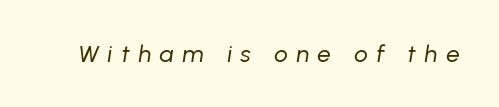
The image shows 24 px text type, italic (leaning right); set unusually wide letter spacing (+0.36 em), not underlined.
